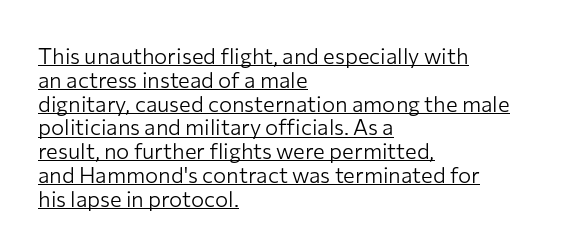
Q: Is the text bold? A: No.
Q: Is the text italic (slanted)? A: No, it is upright.
Q: Is the text underlined? A: Yes.
Q: How is the paragraph aligned? A: Left-aligned.
Q: Is the spacing between letters normal or unusually wide? A: Normal.
Q: Is the spacing between lines tight, normal or loose? A: Tight.
